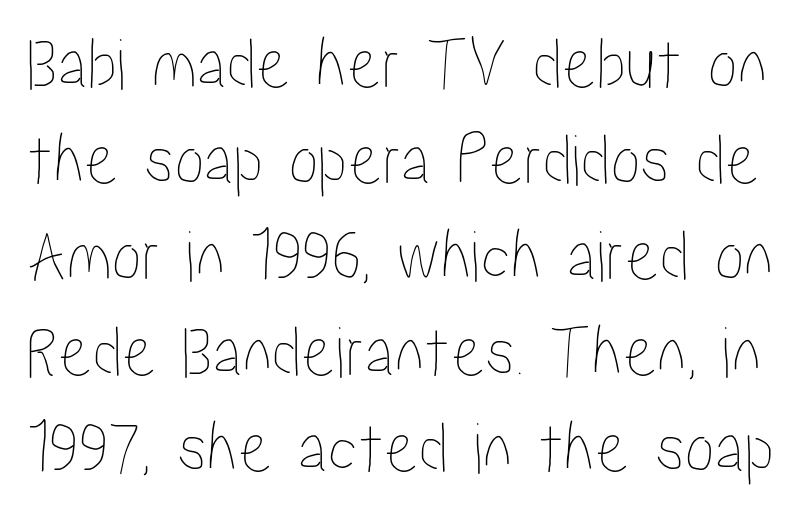
Here the glyphs are tracked normally, forming tight word shapes. Unlike italic type, these characters show no tilt at all. The rendering uses natural spacing where letterforms have individual widths. Nobody drew a line under any word here.
